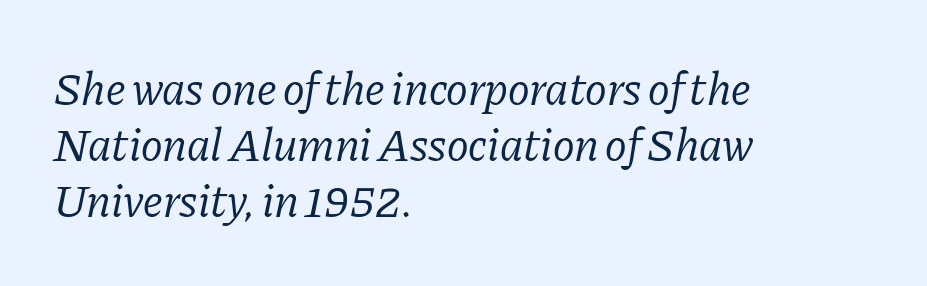
{"serif": "yes", "italic": "yes", "lean": "right", "slant_degrees": 11, "bold": "no", "weight": "regular", "width": "normal", "stroke_contrast": "low", "x_height": "medium", "monospaced": "no", "underline": "no", "align": "left", "line_spacing_ratio": 1.22, "letter_spacing": "normal", "letter_spacing_em": 0.0, "glyph_px": 46}
